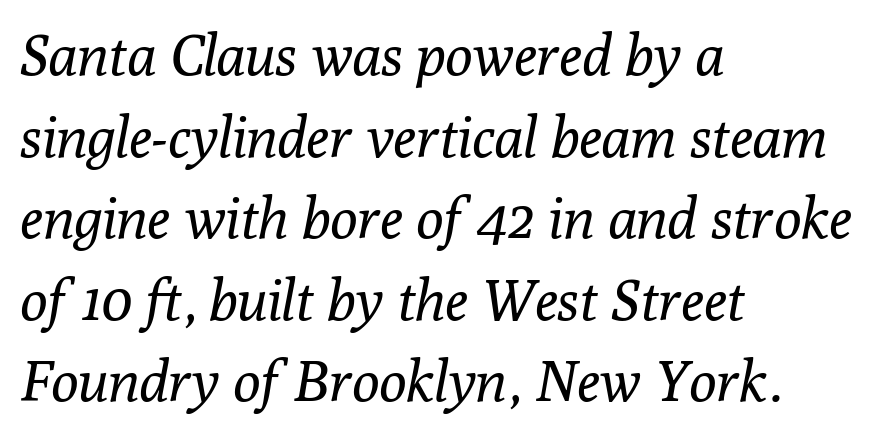
Q: Is the text bold? A: No.
Q: Is the text italic (slanted)? A: Yes, it leans right by about 10 degrees.
Q: Is the typeface a serif or a sans-serif typeface? A: Serif.
Q: Is the text underlined? A: No.
Q: How is the paragraph aligned? A: Left-aligned.
Q: Is the spacing between letters normal or unusually wide? A: Normal.
Q: Is the spacing between lines tight, normal or loose? A: Normal.
Q: Width (condensed, normal, or wide)? A: Normal.
Q: Stroke contrast? A: Low.
Q: x-height? A: Medium.
Q: Monospaced? A: No.
